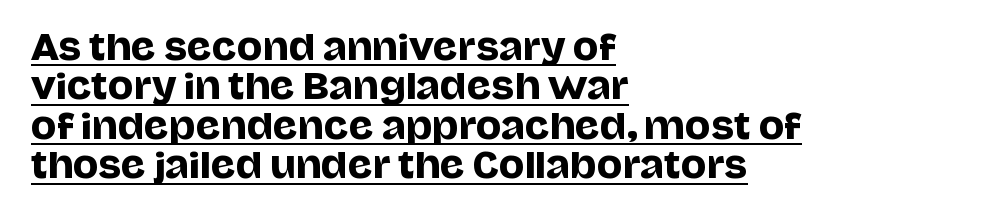
Q: Is the text italic (slanted)? A: No, it is upright.
Q: Is the typeface a serif or a sans-serif typeface? A: Sans-serif.
Q: Is the text underlined? A: Yes.
Q: How is the paragraph aligned? A: Left-aligned.
Q: Is the spacing between letters normal or unusually wide? A: Normal.
Q: Width (condensed, normal, or wide)? A: Normal.
Q: Stroke contrast? A: Low.
Q: x-height? A: Large.
Q: Monospaced? A: No.
